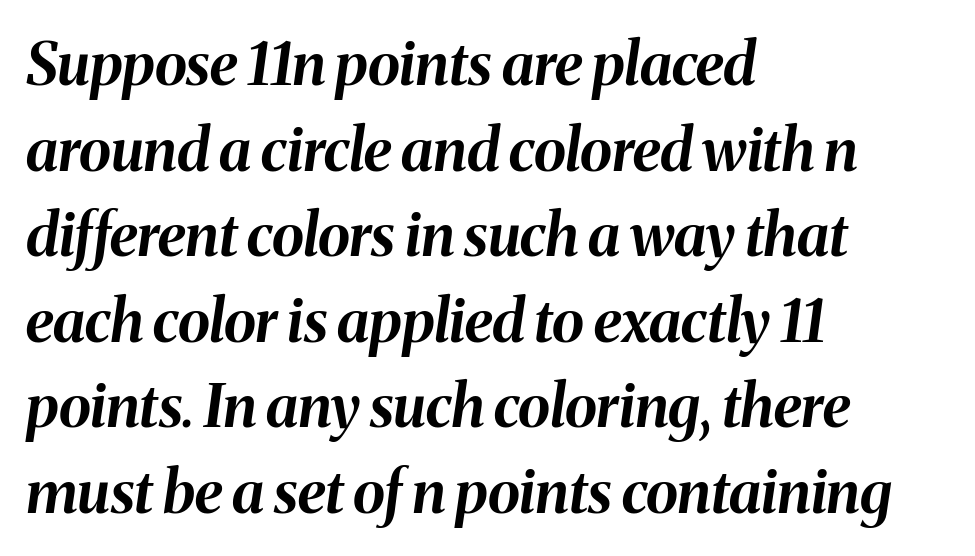
This rendering features lettering with no underline. Compared with a centered layout, this one pins lines to the left instead. Each letter keeps its own natural width here, so spacing adapts to shape. Leading: standard.
